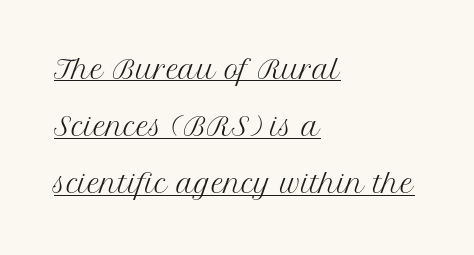
The image shows 25 px text type; set left-aligned, loose line spacing (2.29x), normal letter spacing, underlined.
